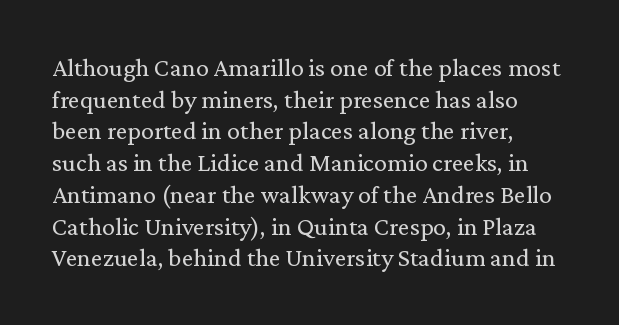
{"italic": "no", "bold": "no", "underline": "no", "align": "left", "line_spacing_ratio": 1.22, "letter_spacing": "normal", "letter_spacing_em": 0.0, "glyph_px": 26}
